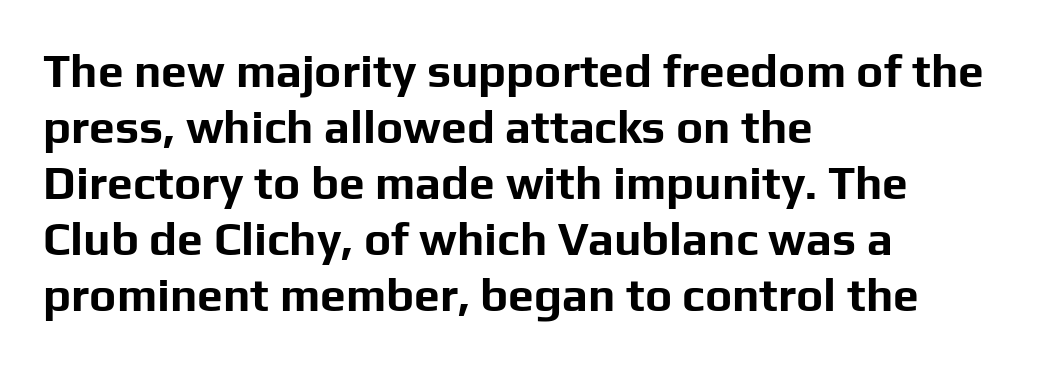
{"serif": "no", "italic": "no", "bold": "yes", "weight": "bold", "width": "normal", "stroke_contrast": "low", "x_height": "medium", "monospaced": "no", "underline": "no", "align": "left", "line_spacing_ratio": 1.22, "letter_spacing": "normal", "letter_spacing_em": 0.0, "glyph_px": 46}
